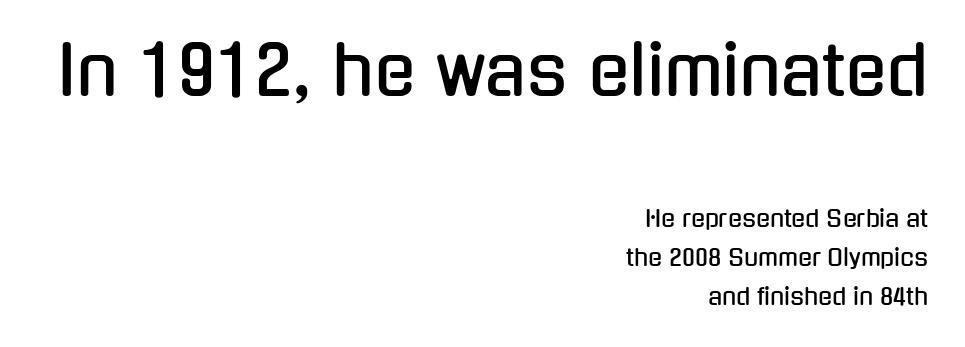
The image shows 68 px condensed sans-serif type, upright; set right-aligned, normal line spacing (1.7x), normal letter spacing, not underlined; the first (top) block is 2.96x larger; low stroke contrast and a medium x-height.
